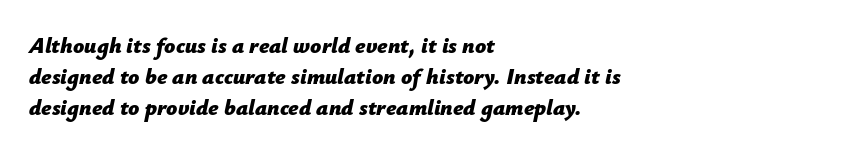
Successive baselines arrive at the customary interval. The face used here has a pronounced slope to its letters. The compositor pushed each line to the left boundary. The letterforms sit shoulder to shoulder at normal distance. I'd describe the lettering as bold — thick and assertive. The glyphs are unaccompanied by any horizontal stroke below them.
